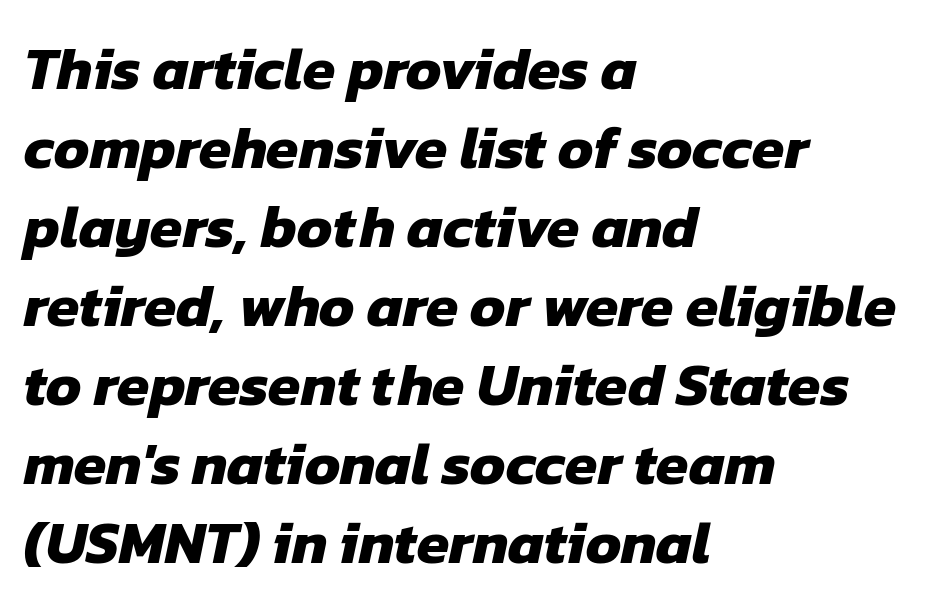
The image shows 59 px heavy sans-serif type; set left-aligned, normal line spacing (1.34x), normal letter spacing, not underlined; low stroke contrast and a medium x-height.
